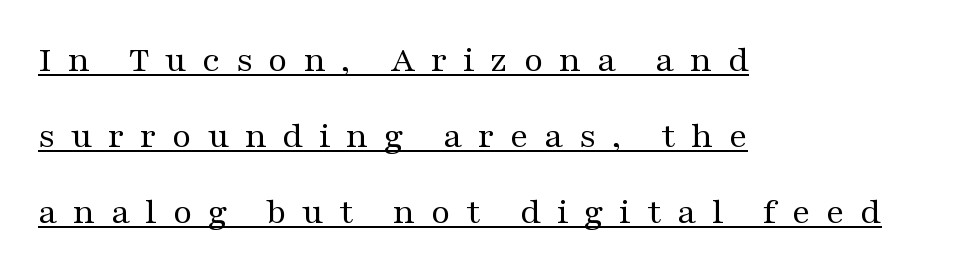
{"serif": "yes", "italic": "no", "bold": "no", "weight": "regular", "width": "wide", "stroke_contrast": "medium", "x_height": "medium", "monospaced": "no", "underline": "yes", "align": "left", "line_spacing": "loose", "line_spacing_ratio": 2.06, "letter_spacing": "wide", "letter_spacing_em": 0.42, "glyph_px": 37}
